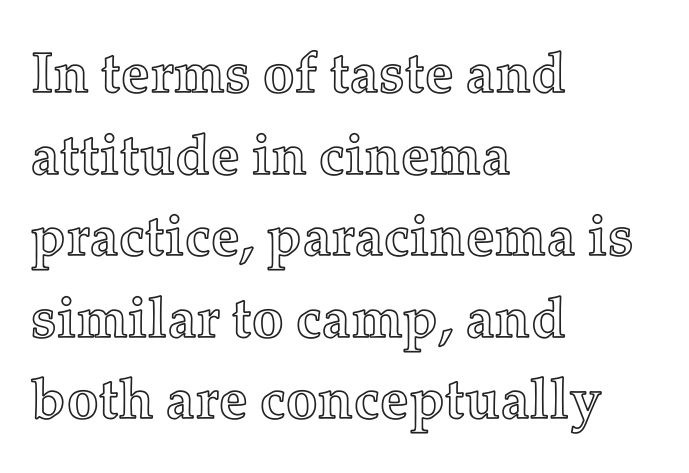
The image shows 57 px text type, upright; set left-aligned, normal line spacing (1.43x), normal letter spacing, not underlined; a medium x-height.
